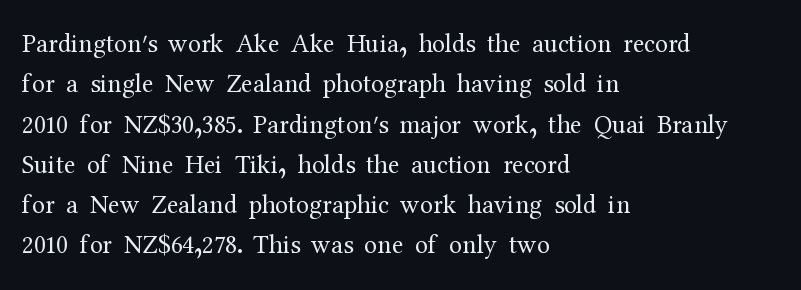
{"italic": "no", "bold": "no", "underline": "no", "align": "left", "line_spacing": "normal", "line_spacing_ratio": 1.55, "letter_spacing": "normal", "letter_spacing_em": 0.0, "glyph_px": 26}
